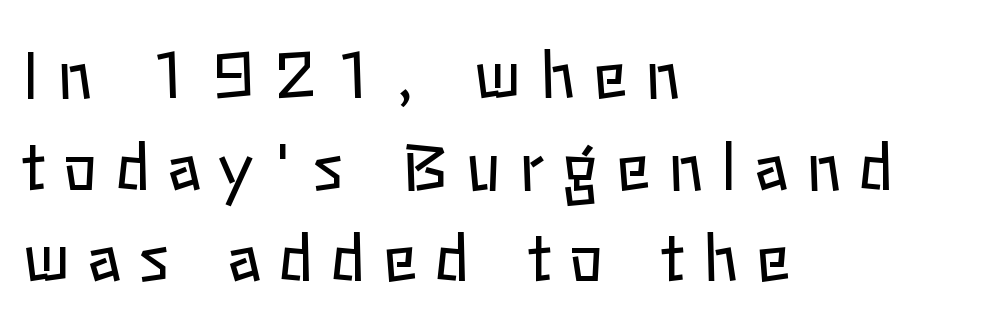
Q: Is the text bold? A: No.
Q: Is the text italic (slanted)? A: No, it is upright.
Q: Is the text underlined? A: No.
Q: How is the paragraph aligned? A: Left-aligned.
Q: Is the spacing between letters normal or unusually wide? A: Unusually wide.
Q: Is the spacing between lines tight, normal or loose? A: Normal.
Q: Width (condensed, normal, or wide)? A: Normal.
Q: Stroke contrast? A: Low.
Q: x-height? A: Medium.
Q: Monospaced? A: No.
